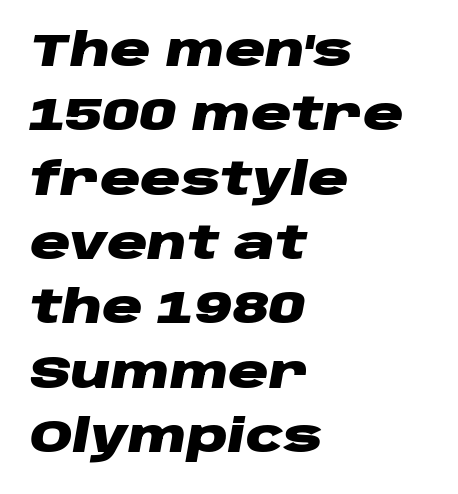
The image shows 45 px heavy, wide type, italic (leaning right); set left-aligned, normal line spacing (1.43x), normal letter spacing, not underlined; low stroke contrast and a large x-height.
